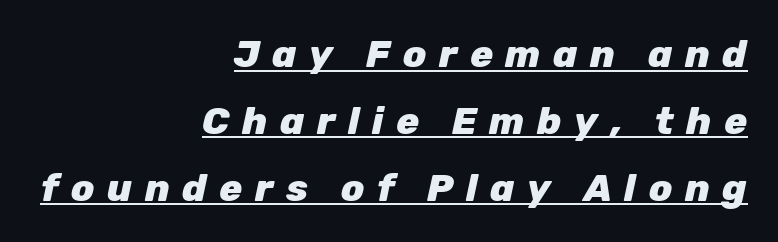
Q: Is the text bold? A: Yes.
Q: Is the text italic (slanted)? A: Yes, it leans right by about 12 degrees.
Q: Is the text underlined? A: Yes.
Q: How is the paragraph aligned? A: Right-aligned.
Q: Is the spacing between letters normal or unusually wide? A: Unusually wide.
Q: Width (condensed, normal, or wide)? A: Normal.
Q: Stroke contrast? A: Low.
Q: x-height? A: Medium.
Q: Monospaced? A: No.
